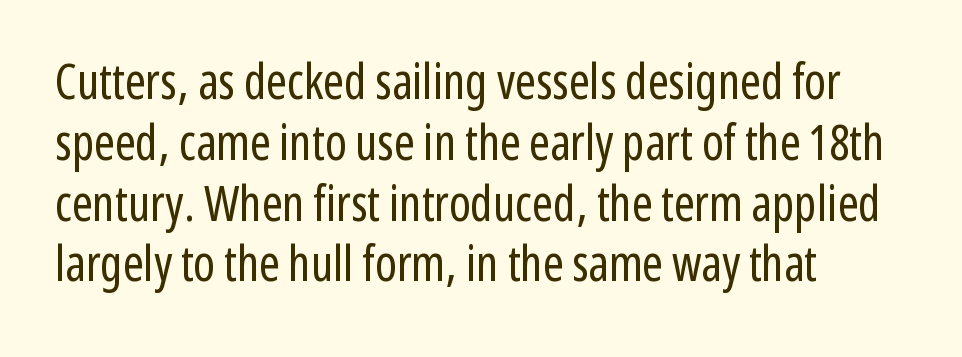
Is the letter spacing exaggerated? No — it looks like the ordinary default. Upright lettering throughout. These lines are composed in type without serifs. The string is rendered with underlining switched off. Varying glyph widths throughout — classic text-font behaviour.
